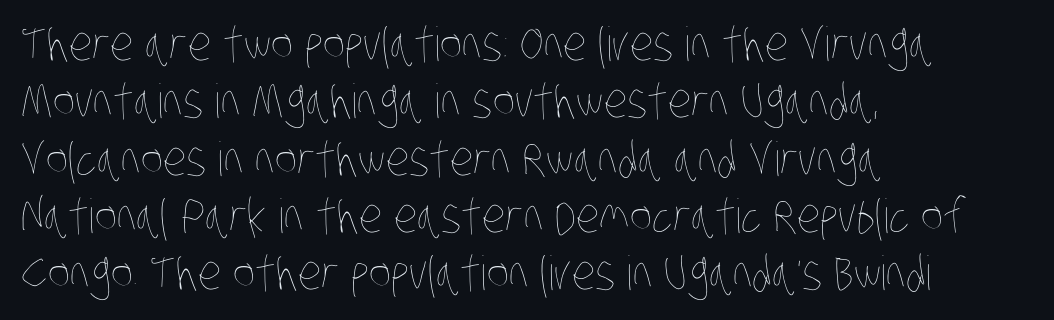
The font is comparable to plain body text, perhaps lighter. These lines are rendered in a variable-pitch font. Between one letter and the next there's only the usual sliver of space. Where is the straight margin? On the left. The baseline area is clear.
